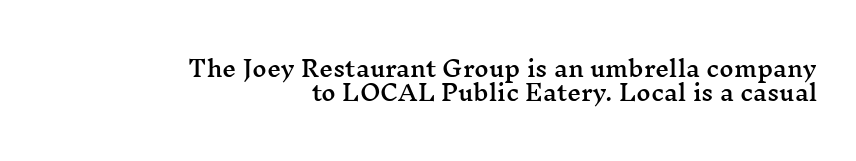
Each line ends at the same right margin while the left side varies. A clean baseline with only descenders dipping below it. The lines are packed closely together with very little leading. Letter spacing: default. If you drew a line through each stem, it would be perfectly vertical.
